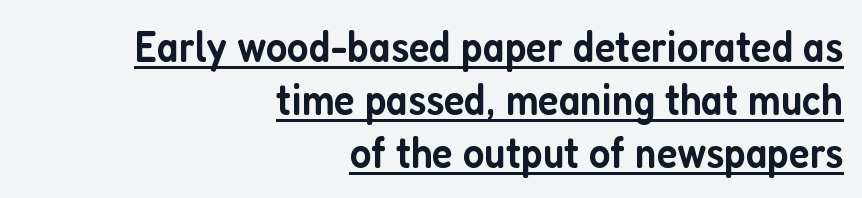
The image shows 44 px semibold, condensed sans-serif type, upright; set right-aligned, line spacing 1.2x, normal letter spacing, underlined; low stroke contrast and a medium x-height.
